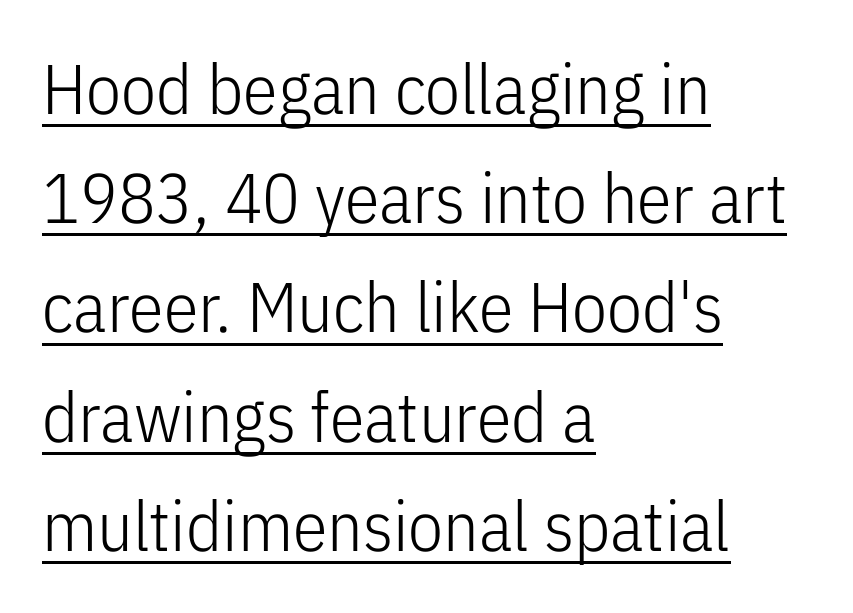
Varying glyph widths throughout — classic text-font behaviour. Left-aligned paragraph, ragged on the right. This sample uses a sans-serif face. Here the glyphs are tracked normally, forming tight word shapes. Counters stay open thanks to moderate or lighter strokes. Characters remain perfectly vertical along every line.
